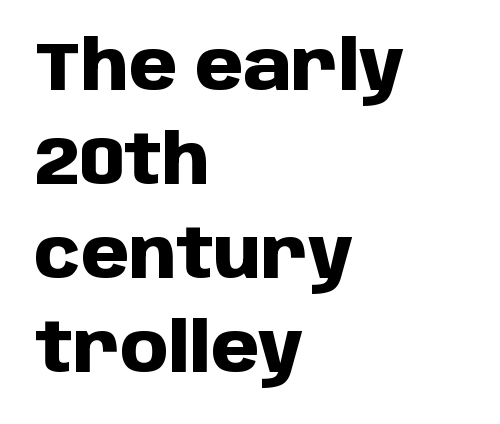
Tall strokes in this sample are plumb rather than angled. Proportional: the letters do not fall into vertical columns. Typographically, this falls in the sans-serif category. Every row of glyphs begins at an identical x-position on the left. In terms of weight, the rendering is a true, heavy bold. The string is rendered with underlining switched off.
